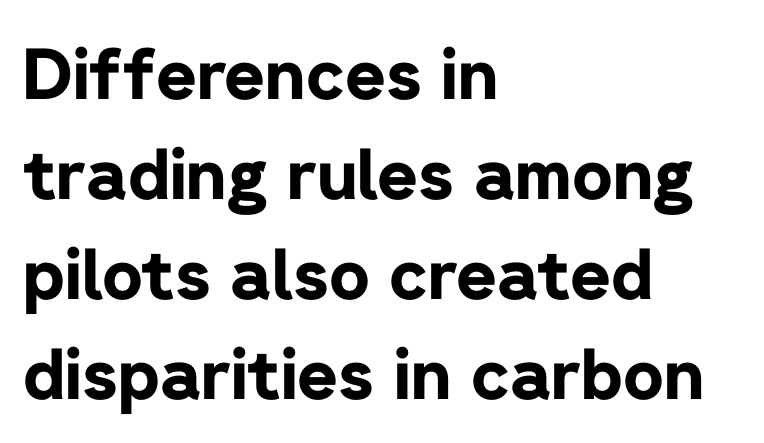
Here the designer chose a conventional face with non-uniform glyph widths. The sample has been set heavy, in full bold. Notice how descenders clear the ascenders below comfortably — that's standard leading. A typesetter would mark this as roman, not italic.
